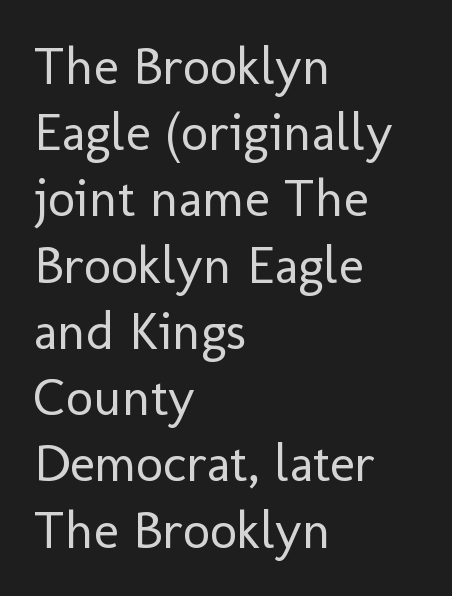
The image shows 53 px regular-weight sans-serif type, upright; set left-aligned, normal line spacing (1.25x), normal letter spacing, not underlined; low stroke contrast and a medium x-height.
